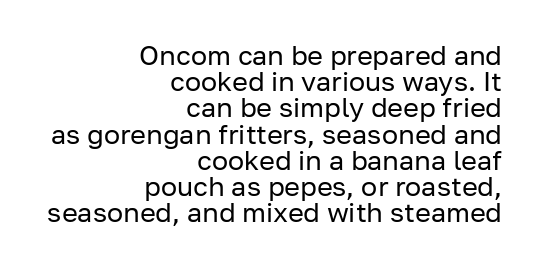
Line spacing here is tight. This rendering uses right alignment, leaving the left contour irregular. Counters stay open thanks to moderate or lighter strokes. Short note: letters normally spaced. The words here are not underlined.
